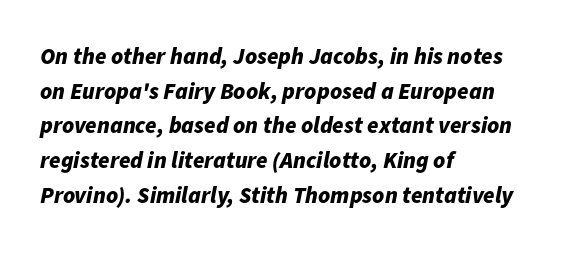
Q: Is the text bold? A: Yes.
Q: Is the text italic (slanted)? A: Yes, it leans right by about 11 degrees.
Q: Is the text underlined? A: No.
Q: How is the paragraph aligned? A: Left-aligned.
Q: Is the spacing between letters normal or unusually wide? A: Normal.
Q: Is the spacing between lines tight, normal or loose? A: Normal.
